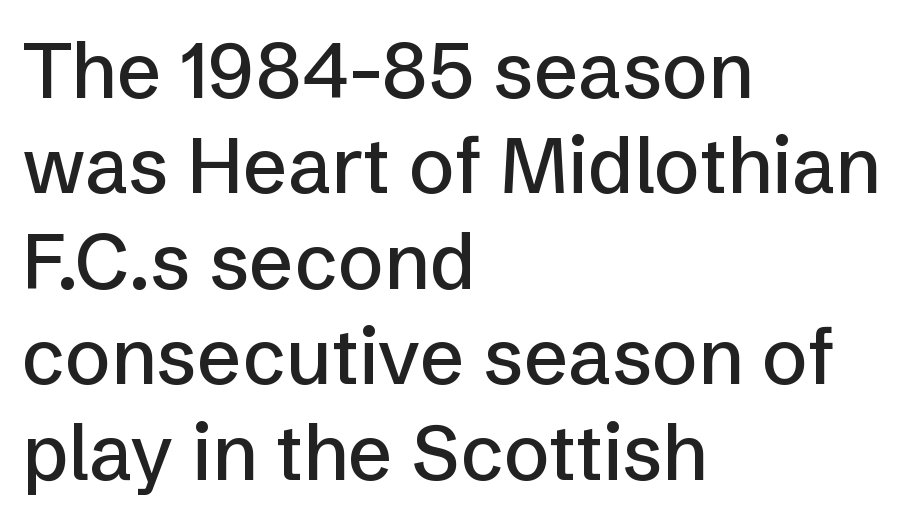
The image shows 77 px sans-serif type, upright; set left-aligned, line spacing 1.24x, normal letter spacing, not underlined; low stroke contrast and a medium x-height.
